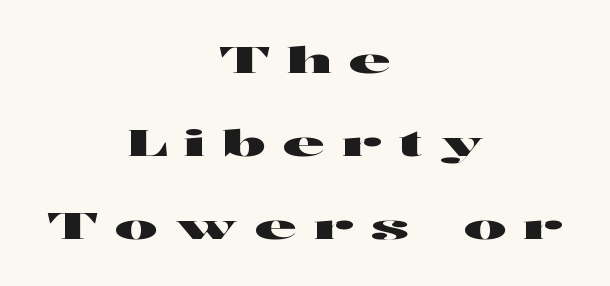
The image shows 36 px wide sans-serif type, upright; set centered, loose line spacing (2.31x), unusually wide letter spacing (+0.47 em), not underlined; high stroke contrast and a medium x-height.
